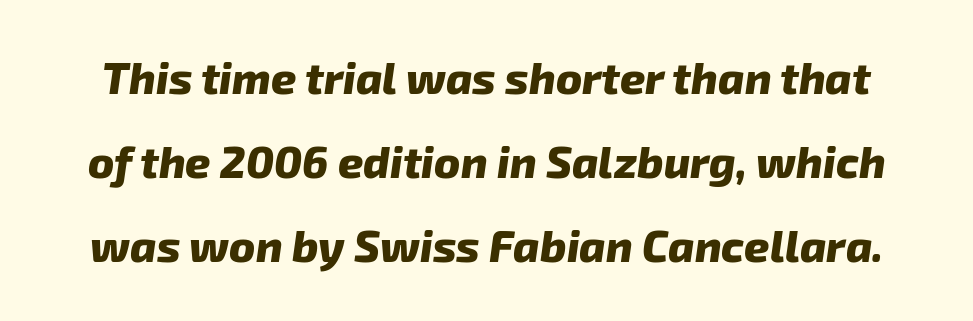
{"serif": "no", "bold": "yes", "weight": "heavy", "width": "normal", "stroke_contrast": "low", "x_height": "medium", "monospaced": "no", "underline": "no", "line_spacing": "loose", "line_spacing_ratio": 1.91, "letter_spacing": "normal", "letter_spacing_em": 0.0, "glyph_px": 44}
